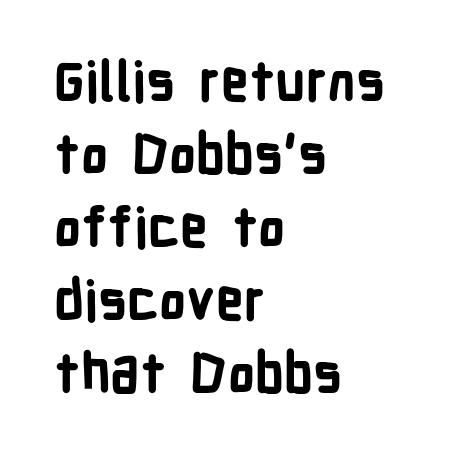
Q: Is the text bold? A: Yes.
Q: Is the text italic (slanted)? A: No, it is upright.
Q: Is the typeface a serif or a sans-serif typeface? A: Sans-serif.
Q: Is the text underlined? A: No.
Q: How is the paragraph aligned? A: Left-aligned.
Q: Is the spacing between letters normal or unusually wide? A: Normal.
Q: Is the spacing between lines tight, normal or loose? A: Normal.
Q: Width (condensed, normal, or wide)? A: Condensed.
Q: Stroke contrast? A: Low.
Q: x-height? A: Medium.
Q: Monospaced? A: No.
